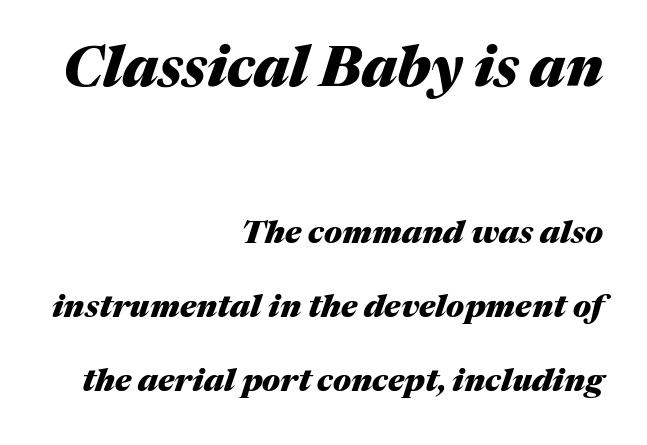
Q: Is the text bold? A: Yes.
Q: Is the text italic (slanted)? A: Yes, it leans right by about 17 degrees.
Q: Is the text underlined? A: No.
Q: How is the paragraph aligned? A: Right-aligned.
Q: Is the spacing between letters normal or unusually wide? A: Normal.
Q: Is the spacing between lines tight, normal or loose? A: Loose.
Q: Which block of text is set in a larger size, the first (top) or the second (bottom)? A: The first (top) one.
Q: Width (condensed, normal, or wide)? A: Normal.
Q: Stroke contrast? A: Medium.
Q: x-height? A: Medium.
Q: Monospaced? A: No.
